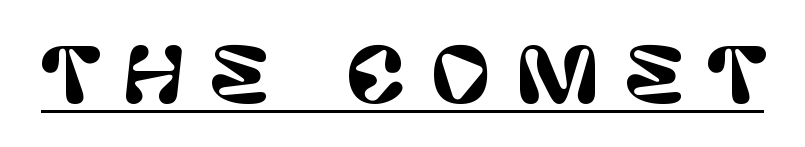
{"serif": "no", "width": "normal", "stroke_contrast": "low", "x_height": "large", "monospaced": "no", "underline": "yes", "letter_spacing": "wide", "letter_spacing_em": 0.3, "glyph_px": 75}
